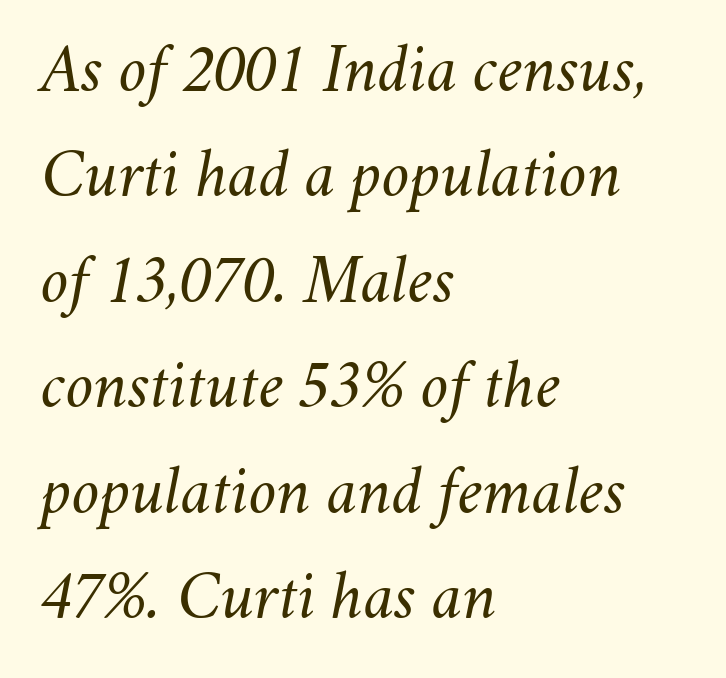
The foot of each line stays bare and open. The lines in this sample share a left origin and differ only in where they stop. Do the characters align in a grid? No, the font is proportional. Tall strokes in this sample are angled rather than plumb.
